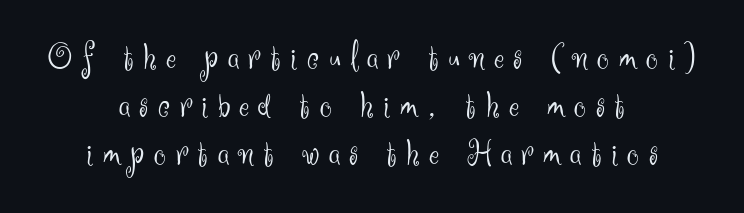
{"serif": "no", "italic": "no", "bold": "no", "weight": "light", "width": "normal", "stroke_contrast": "medium", "x_height": "small", "monospaced": "no", "underline": "no", "align": "center", "line_spacing": "normal", "line_spacing_ratio": 1.26, "letter_spacing": "wide", "letter_spacing_em": 0.25, "glyph_px": 38}
